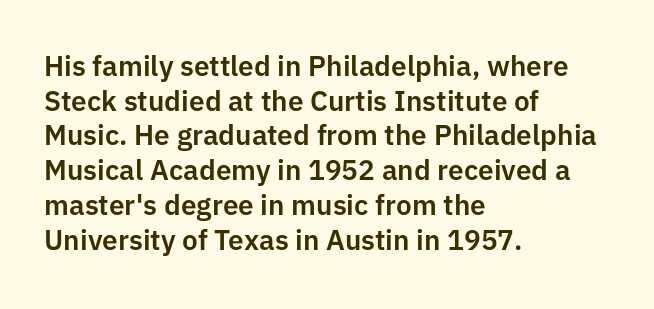
Q: Is the text italic (slanted)? A: No, it is upright.
Q: Is the typeface a serif or a sans-serif typeface? A: Sans-serif.
Q: Is the text underlined? A: No.
Q: How is the paragraph aligned? A: Left-aligned.
Q: Is the spacing between letters normal or unusually wide? A: Normal.
Q: Width (condensed, normal, or wide)? A: Normal.
Q: Stroke contrast? A: Low.
Q: x-height? A: Medium.
Q: Monospaced? A: No.
